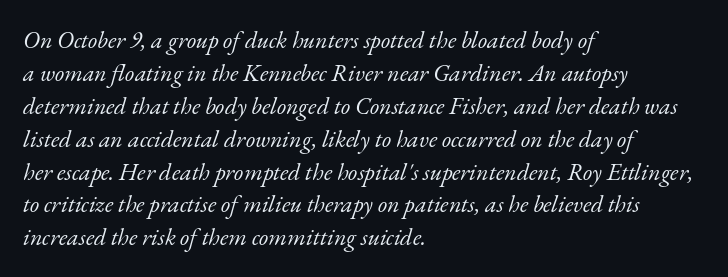
The image shows 24 px text type, italic (leaning right); set left-aligned, normal line spacing (1.37x), normal letter spacing, not underlined.
